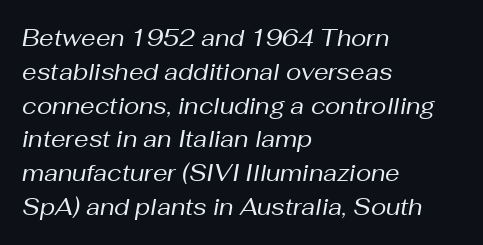
Q: Is the text bold? A: No.
Q: Is the text italic (slanted)? A: Yes, it leans right by about 10 degrees.
Q: Is the text underlined? A: No.
Q: How is the paragraph aligned? A: Left-aligned.
Q: Is the spacing between letters normal or unusually wide? A: Normal.
Q: Is the spacing between lines tight, normal or loose? A: Normal.
